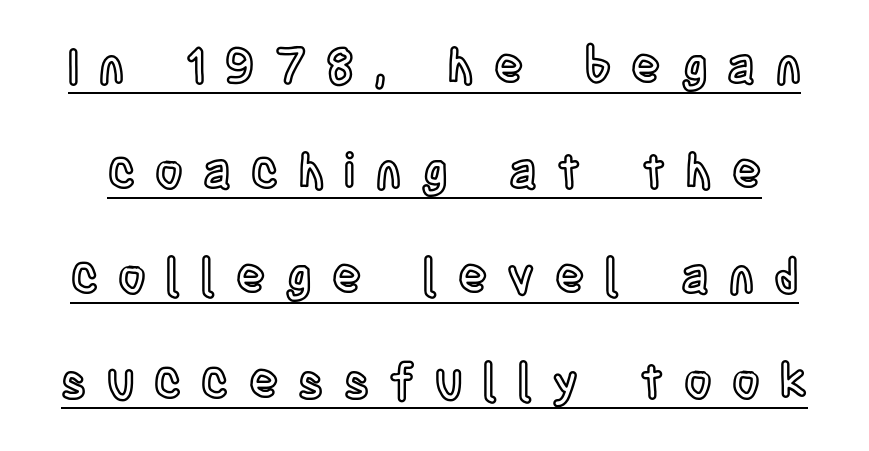
Every word sits above its own underline. Summary of vertical rhythm: relaxed, with wide interline spacing. This is roman type, the default non-slanted kind. Short note: letters widely spaced.
